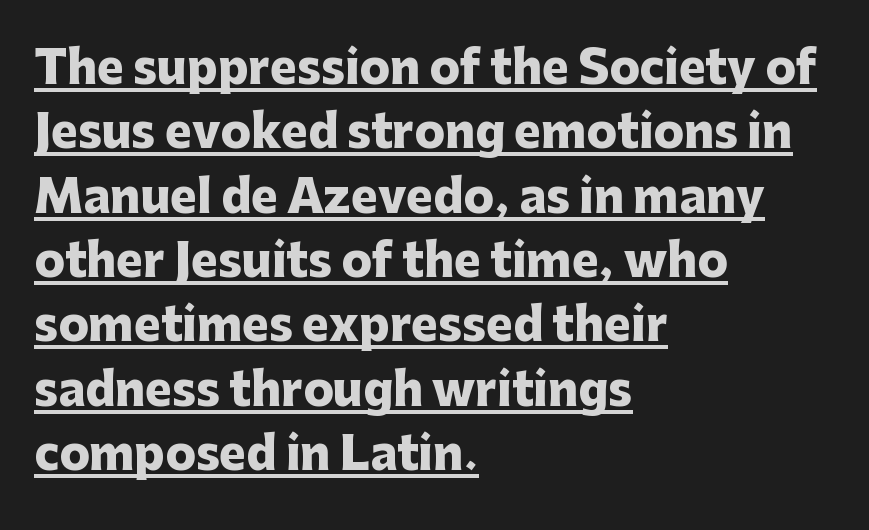
{"serif": "no", "italic": "no", "bold": "yes", "weight": "heavy", "width": "normal", "stroke_contrast": "low", "x_height": "medium", "monospaced": "no", "underline": "yes", "align": "left", "line_spacing": "normal", "line_spacing_ratio": 1.43, "letter_spacing": "normal", "letter_spacing_em": 0.0, "glyph_px": 45}
